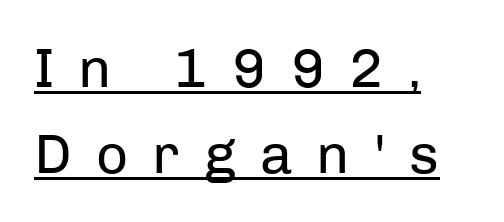
{"serif": "no", "italic": "no", "bold": "no", "weight": "regular", "width": "normal", "stroke_contrast": "low", "x_height": "medium", "monospaced": "no", "underline": "yes", "align": "left", "line_spacing": "normal", "line_spacing_ratio": 1.54, "letter_spacing": "wide", "letter_spacing_em": 0.43, "glyph_px": 56}
